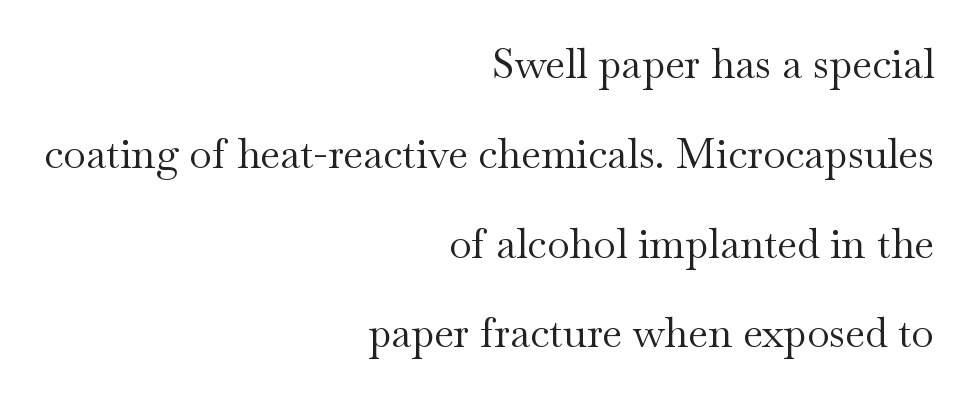
The image shows 41 px regular-weight, wide serif type, upright; set right-aligned, loose line spacing (2.19x), normal letter spacing, not underlined; medium stroke contrast and a small x-height.
